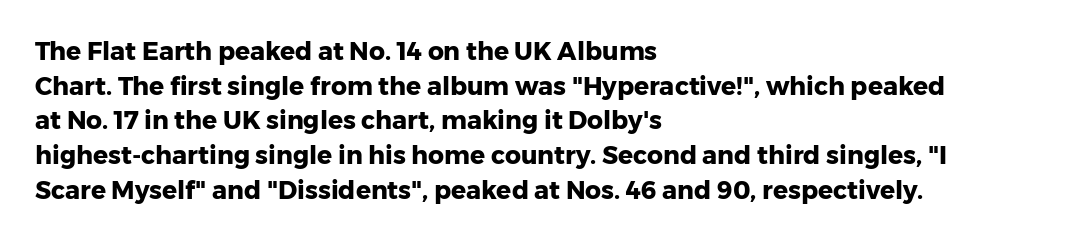
The image shows 25 px bold type, upright; set left-aligned, normal line spacing (1.39x), normal letter spacing, not underlined.
